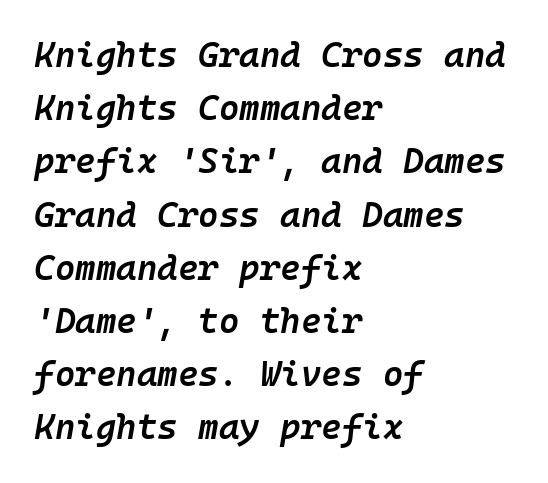
{"italic": "yes", "lean": "right", "slant_degrees": 10, "bold": "semi", "weight": "semibold", "width": "normal", "stroke_contrast": "low", "x_height": "medium", "monospaced": "yes", "underline": "no", "align": "left", "line_spacing": "normal", "line_spacing_ratio": 1.52, "letter_spacing": "normal", "letter_spacing_em": 0.0, "glyph_px": 35}
